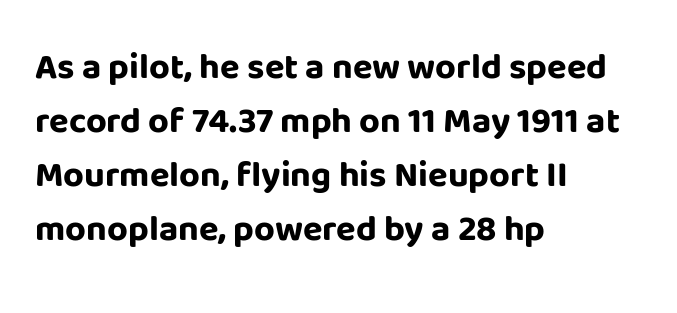
Q: Is the text bold? A: Yes.
Q: Is the text italic (slanted)? A: No, it is upright.
Q: Is the typeface a serif or a sans-serif typeface? A: Sans-serif.
Q: Is the text underlined? A: No.
Q: How is the paragraph aligned? A: Left-aligned.
Q: Is the spacing between letters normal or unusually wide? A: Normal.
Q: Is the spacing between lines tight, normal or loose? A: Normal.
Q: Width (condensed, normal, or wide)? A: Normal.
Q: Stroke contrast? A: Low.
Q: x-height? A: Large.
Q: Monospaced? A: No.
